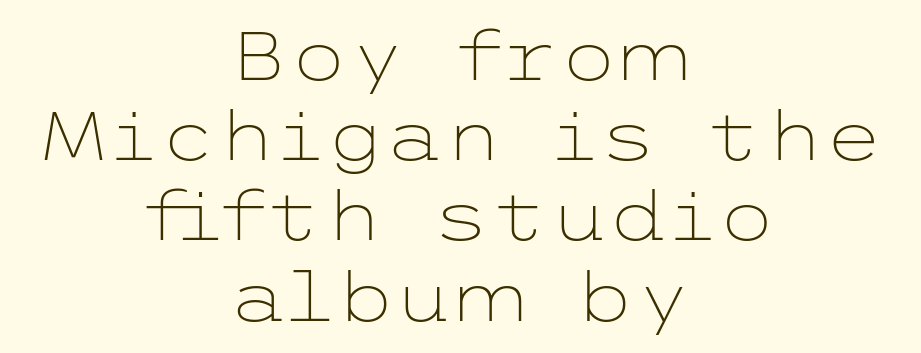
Spacing between characters is what you'd get straight out of the box. The space beneath each line is pristine and unruled. Designer's note — italics off, roman on. Vertical stems look standard width or narrower in stroke. The paragraph shown floats in the horizontal middle.
